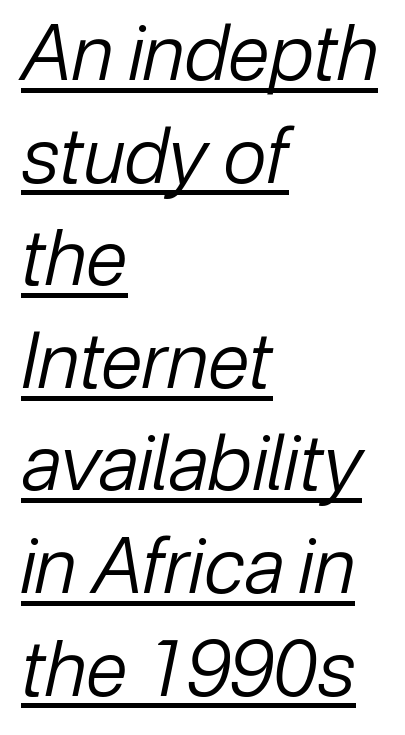
Left-aligned paragraph, ragged on the right. In terms of letterspacing, this is plain default setting. Compared with undecorated copy, this sample adds a rule below the words. Nothing heavy about these letters — not bold at all.
